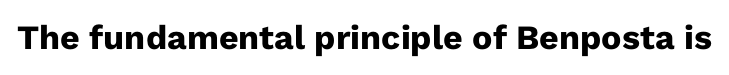
{"serif": "no", "italic": "no", "bold": "yes", "weight": "heavy", "width": "normal", "stroke_contrast": "low", "x_height": "medium", "monospaced": "no", "underline": "no", "letter_spacing": "normal", "letter_spacing_em": 0.0, "glyph_px": 34}
